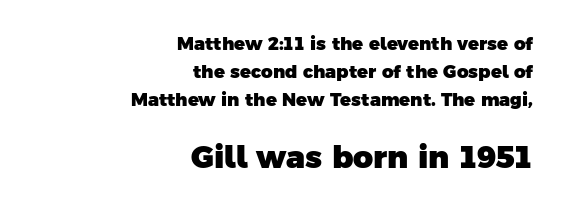
Q: Is the text bold? A: Yes.
Q: Is the typeface a serif or a sans-serif typeface? A: Sans-serif.
Q: Is the text underlined? A: No.
Q: How is the paragraph aligned? A: Right-aligned.
Q: Is the spacing between letters normal or unusually wide? A: Normal.
Q: Is the spacing between lines tight, normal or loose? A: Normal.
Q: Which block of text is set in a larger size, the first (top) or the second (bottom)? A: The second (bottom) one.
Q: Width (condensed, normal, or wide)? A: Normal.
Q: Stroke contrast? A: Low.
Q: x-height? A: Medium.
Q: Monospaced? A: No.
